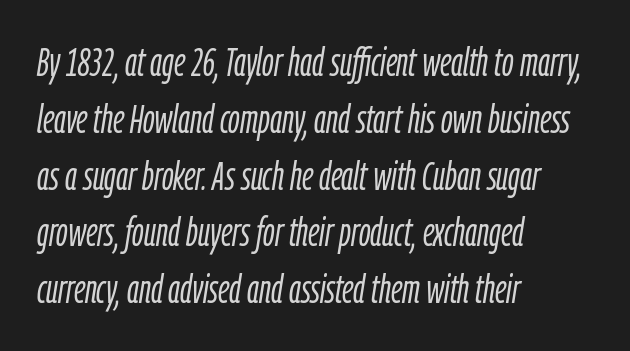
Q: Is the text bold? A: No.
Q: Is the text italic (slanted)? A: Yes, it leans right by about 9 degrees.
Q: Is the text underlined? A: No.
Q: How is the paragraph aligned? A: Left-aligned.
Q: Is the spacing between letters normal or unusually wide? A: Normal.
Q: Is the spacing between lines tight, normal or loose? A: Normal.
Q: Width (condensed, normal, or wide)? A: Condensed.
Q: Stroke contrast? A: Low.
Q: x-height? A: Medium.
Q: Monospaced? A: No.
